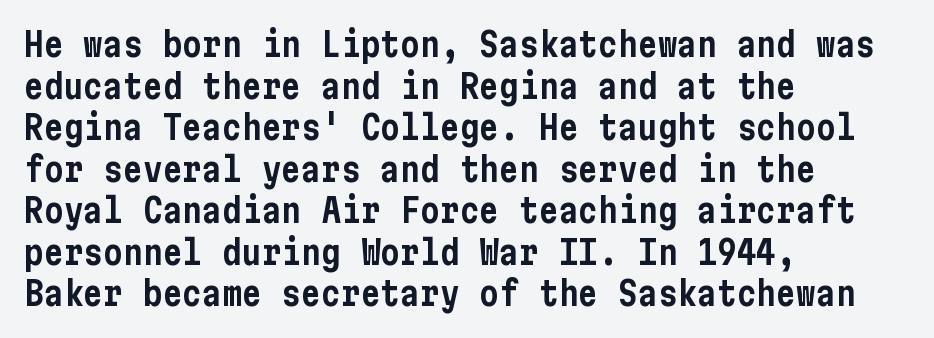
{"serif": "no", "italic": "no", "width": "condensed", "stroke_contrast": "low", "x_height": "medium", "underline": "no", "align": "left", "line_spacing": "normal", "line_spacing_ratio": 1.26, "letter_spacing": "normal", "letter_spacing_em": 0.0, "glyph_px": 33}
